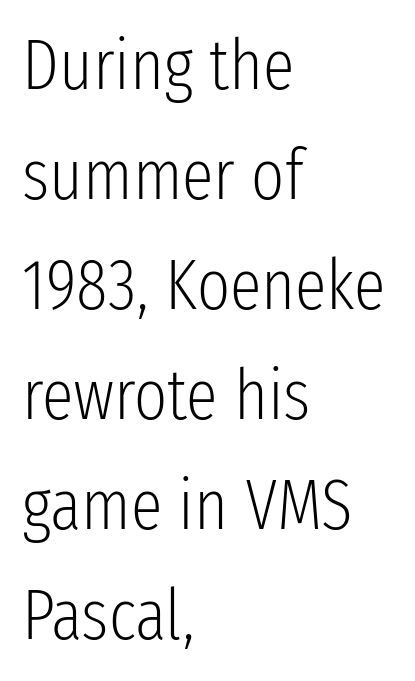
Notice how the stems are strictly vertical — no italics here. Is this a fixed-width face? No — the glyphs have proportional, varying widths. Reading down the block, your eye returns to a fixed left position each line. Words float on clear page, feet unadorned. The line-height multiplier appears to be the usual default. The gaps between neighbouring characters are ordinary and unremarkable.
